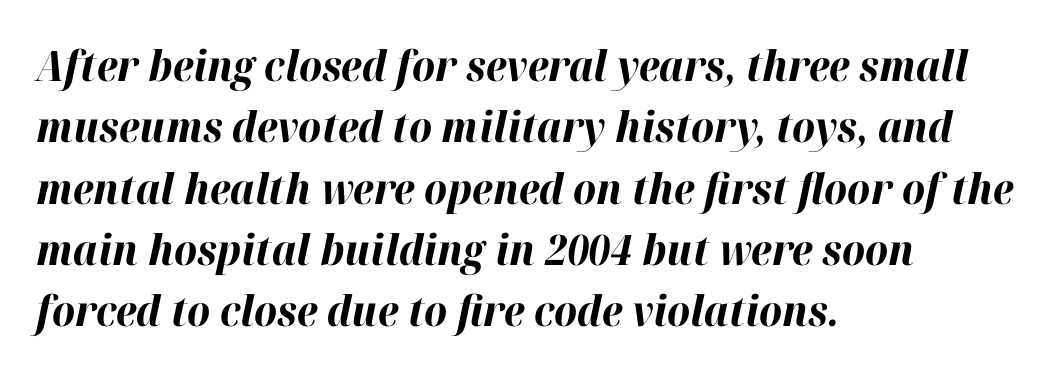
{"italic": "yes", "lean": "right", "slant_degrees": 12, "bold": "yes", "weight": "bold", "width": "normal", "stroke_contrast": "high", "x_height": "medium", "monospaced": "no", "underline": "no", "align": "left", "line_spacing": "normal", "line_spacing_ratio": 1.46, "letter_spacing": "normal", "letter_spacing_em": 0.0, "glyph_px": 42}
